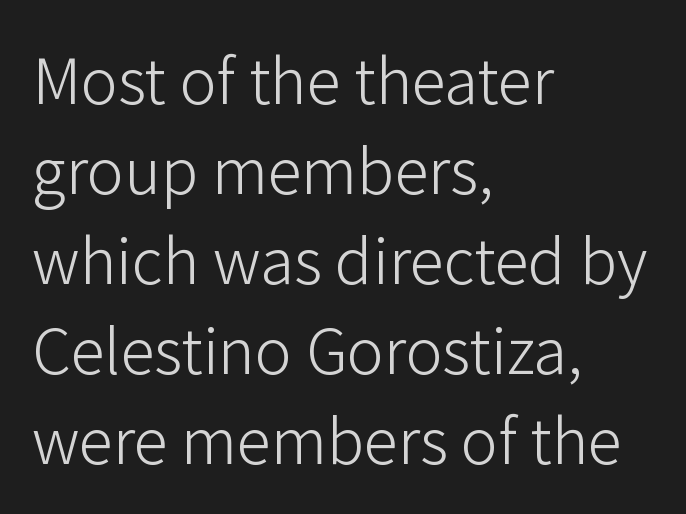
The image shows 62 px light sans-serif type, upright; set left-aligned, normal line spacing (1.45x), normal letter spacing, not underlined; low stroke contrast and a medium x-height.
